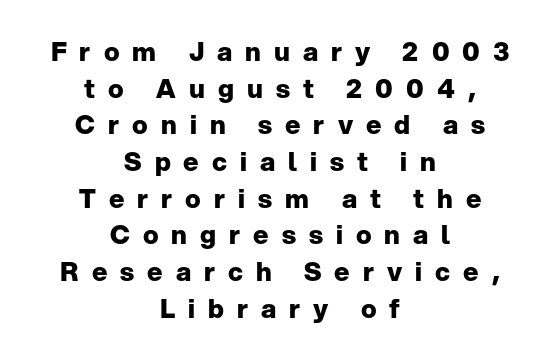
The image shows 26 px bold type, upright; set centered, normal line spacing (1.41x), unusually wide letter spacing (+0.5 em), not underlined.
